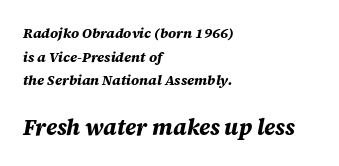
The type is set solid horizontally, with unmodified tracking. Left-aligned paragraph, ragged on the right. The space beneath each line is pristine and unruled. Leading: standard. The characters look thick and weighty, a clear bold. Caption: upper text group reduced, lower text group enlarged.
